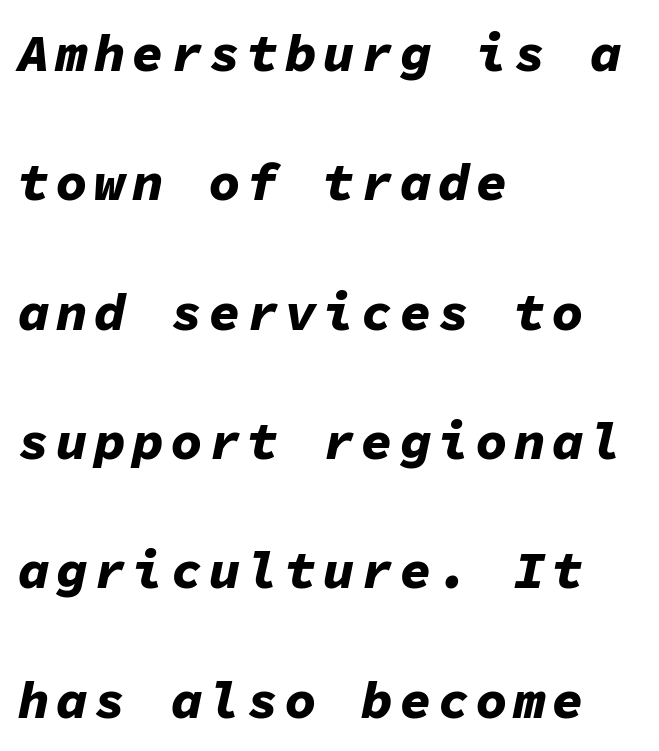
The image shows 53 px bold type, italic (leaning right), monospaced; set left-aligned, loose line spacing (2.44x), not underlined; low stroke contrast and a medium x-height.
